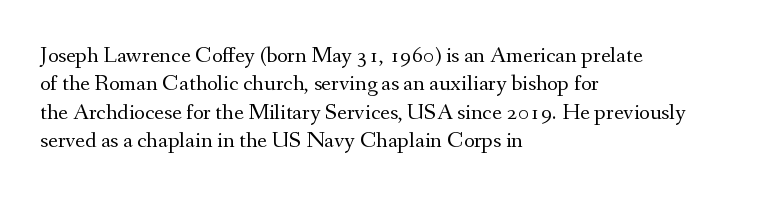
Nobody touched the tracking dial on this one. Visually the block forms a straight wall on the left and a jagged coastline on the right. Posture: upright roman. Beneath every word, the page is bare.
